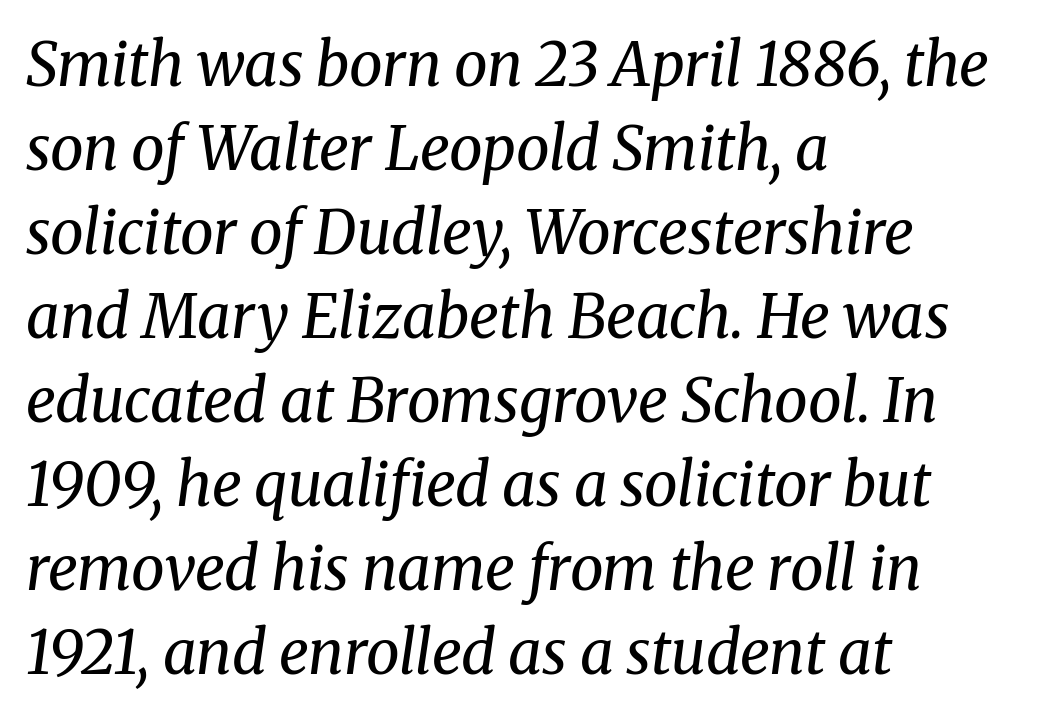
Q: Is the text bold? A: No.
Q: Is the text italic (slanted)? A: Yes, it leans right by about 8 degrees.
Q: Is the typeface a serif or a sans-serif typeface? A: Serif.
Q: Is the text underlined? A: No.
Q: How is the paragraph aligned? A: Left-aligned.
Q: Is the spacing between letters normal or unusually wide? A: Normal.
Q: Is the spacing between lines tight, normal or loose? A: Normal.
Q: Width (condensed, normal, or wide)? A: Normal.
Q: Stroke contrast? A: Medium.
Q: x-height? A: Medium.
Q: Monospaced? A: No.
